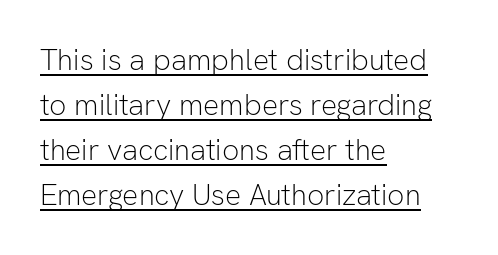
{"serif": "no", "italic": "no", "bold": "no", "weight": "light", "width": "normal", "stroke_contrast": "low", "x_height": "medium", "monospaced": "no", "underline": "yes", "align": "left", "line_spacing": "normal", "line_spacing_ratio": 1.5, "letter_spacing": "normal", "letter_spacing_em": 0.0, "glyph_px": 30}
